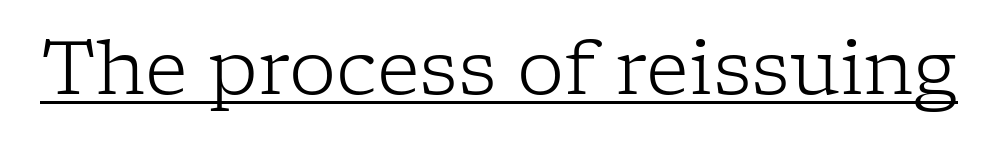
Students, note that the glyphs here touch the page at normal intervals. You could not count columns in this text — the font is proportionally spaced. Has an underline been added? It has. The lettering stays uniformly vertical, giving the passage a roman look.
